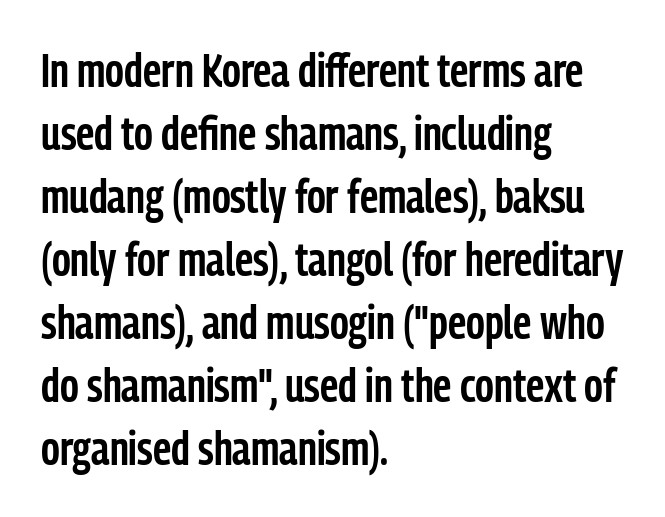
{"serif": "no", "italic": "no", "bold": "semi", "weight": "semibold", "width": "condensed", "stroke_contrast": "low", "x_height": "medium", "monospaced": "no", "underline": "no", "align": "left", "line_spacing": "normal", "line_spacing_ratio": 1.34, "letter_spacing": "normal", "letter_spacing_em": 0.0, "glyph_px": 47}
